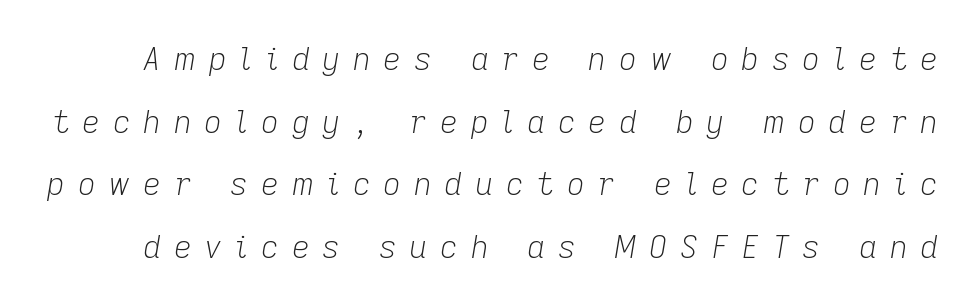
The face used here is proportionally spaced, like ordinary book or web type. The type is letterspaced generously, with wide tracking. The area under the type is left untouched. The axis of the letterforms is tilted away from vertical.
